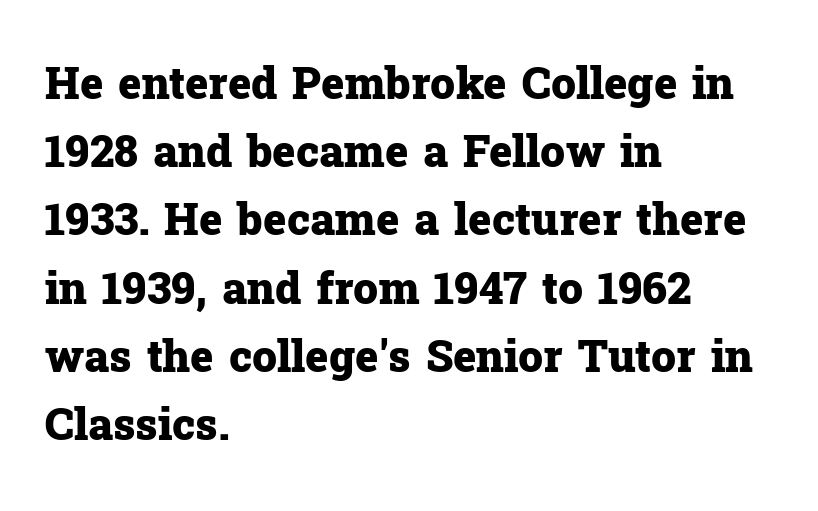
Q: Is the text bold? A: Yes.
Q: Is the text italic (slanted)? A: No, it is upright.
Q: Is the typeface a serif or a sans-serif typeface? A: Serif.
Q: Is the text underlined? A: No.
Q: How is the paragraph aligned? A: Left-aligned.
Q: Is the spacing between letters normal or unusually wide? A: Normal.
Q: Is the spacing between lines tight, normal or loose? A: Normal.
Q: Width (condensed, normal, or wide)? A: Normal.
Q: Stroke contrast? A: Low.
Q: x-height? A: Medium.
Q: Monospaced? A: No.
